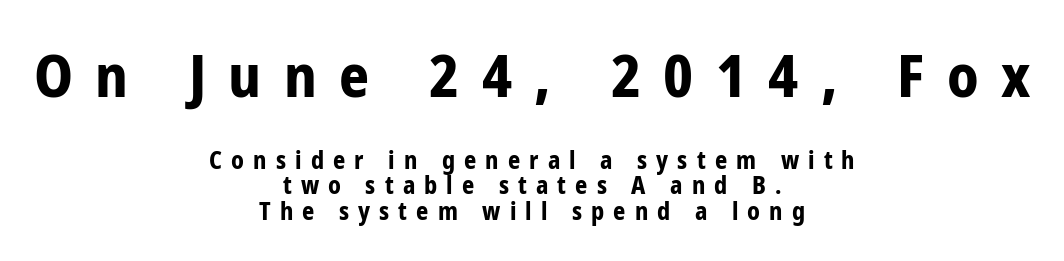
{"serif": "no", "italic": "no", "bold": "yes", "weight": "bold", "width": "condensed", "stroke_contrast": "low", "x_height": "medium", "monospaced": "no", "underline": "no", "align": "center", "line_spacing": "tight", "line_spacing_ratio": 1.06, "letter_spacing": "wide", "letter_spacing_em": 0.38, "larger_block": "first", "size_ratio": 2.46, "glyph_px": 59}
